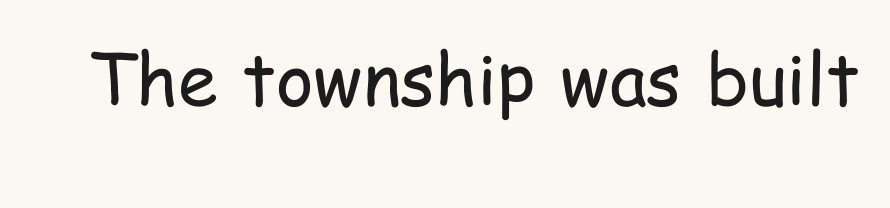
The image shows 72 px regular-weight, condensed sans-serif type, upright; set normal letter spacing, not underlined; low stroke contrast and a medium x-height.
